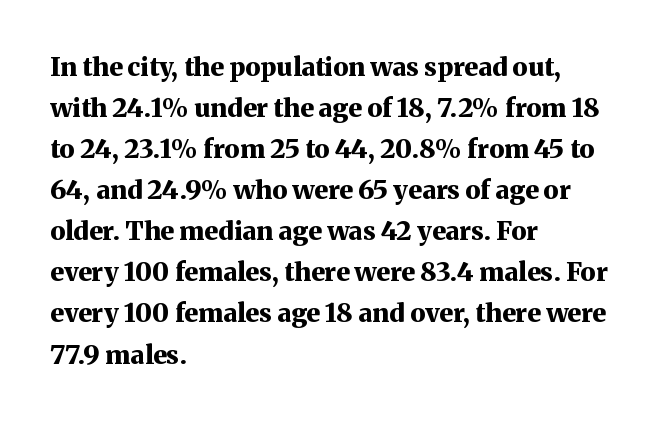
Standard letterfit; no display-style spreading of the glyphs. Compared with typical paragraphs, the rows here are spaced about the same. A bare baseline throughout the passage. Every stem runs plumb, perpendicular to the baseline. The typesetter chose a ragged-right arrangement here. The font is running at its bold setting.
